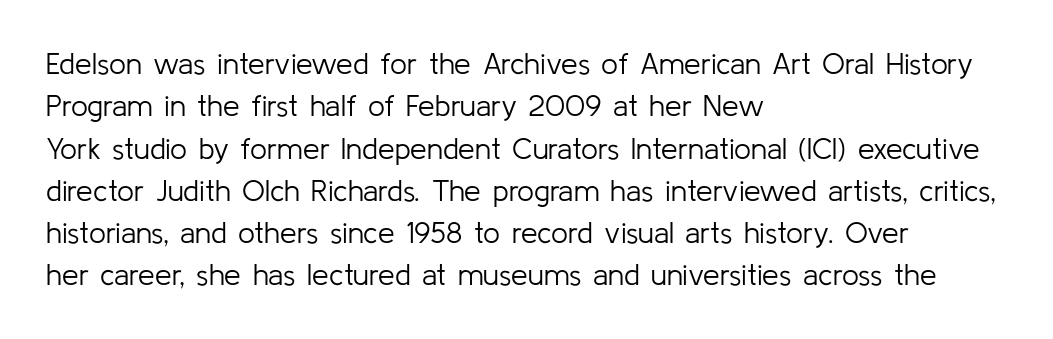
No italicization has been applied; the sample stays upright. Weight: not bold — regular or lighter. Varying glyph widths throughout — classic text-font behaviour. Each word holds together tightly as a unit, with standard inter-letter gaps. A classic flush-left, rag-right setting is used for this passage. The glyphs are unaccompanied by any horizontal stroke below them.
